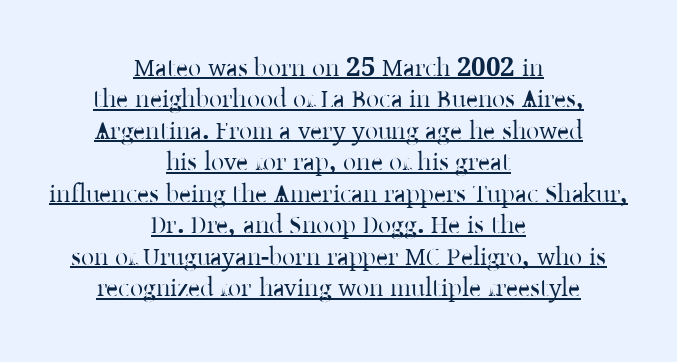
The image shows 26 px text type, upright; set centered, line spacing 1.21x, normal letter spacing, underlined.
